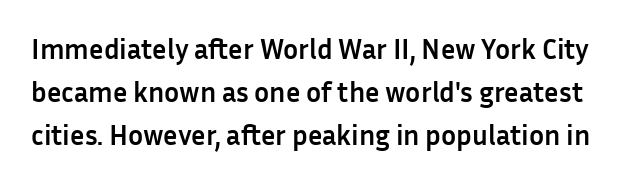
The image shows 28 px semibold sans-serif type, upright; set normal line spacing (1.53x), normal letter spacing, not underlined; low stroke contrast and a medium x-height.
